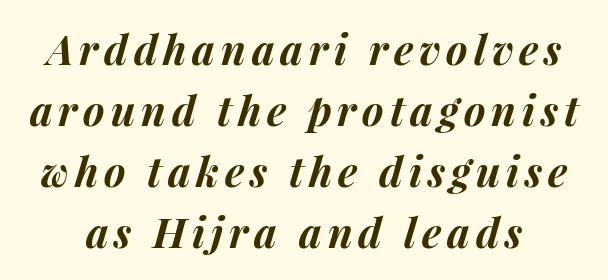
A typesetter would call this leading conventional body-copy spacing. This sample has the flowing, uneven cadence of proportional lettering. Would a proofreader flag this as italicized? Yes. Does the weight exceed regular? Yes, all the way to bold.
